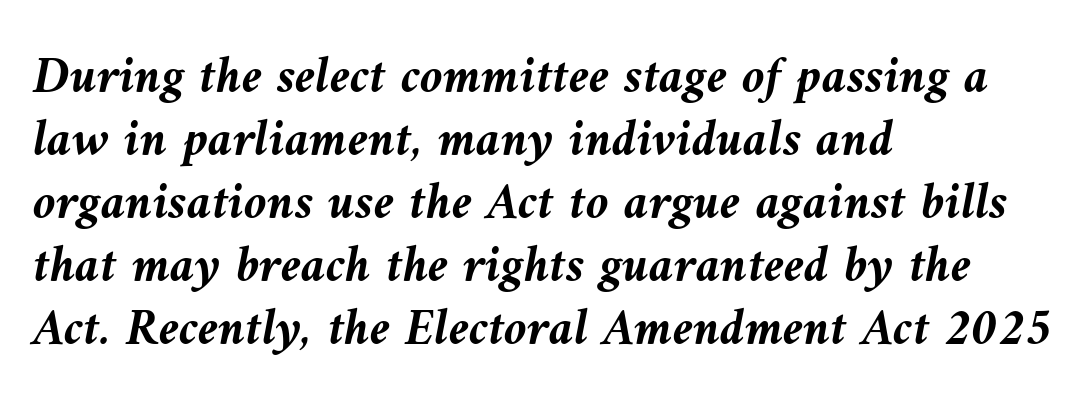
{"italic": "yes", "lean": "left", "slant_degrees": 9, "bold": "yes", "weight": "semibold", "width": "normal", "stroke_contrast": "medium", "x_height": "medium", "monospaced": "no", "underline": "no", "align": "left", "line_spacing_ratio": 1.21, "letter_spacing": "normal", "letter_spacing_em": 0.0, "glyph_px": 52}
